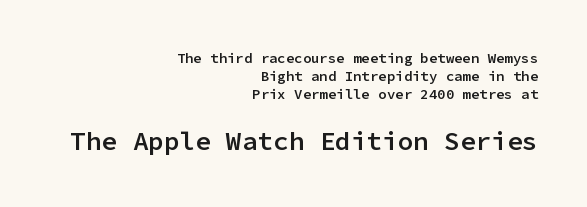
{"italic": "no", "bold": "semi", "underline": "no", "align": "right", "line_spacing": "normal", "line_spacing_ratio": 1.29, "letter_spacing": "normal", "letter_spacing_em": 0.0, "larger_block": "second", "size_ratio": 1.86, "glyph_px": 26}
